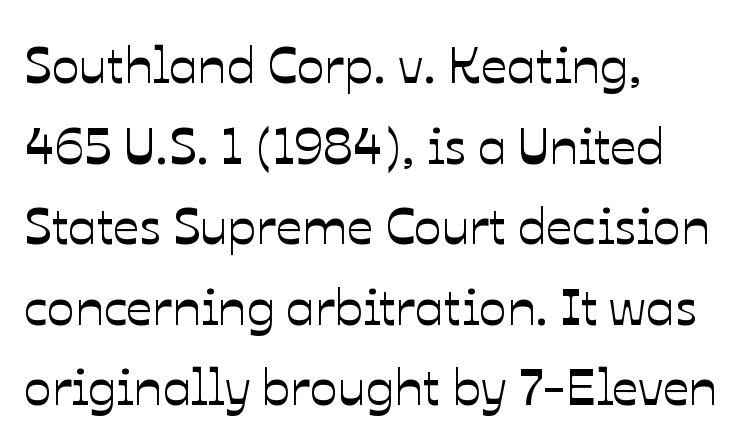
Q: Is the text italic (slanted)? A: No, it is upright.
Q: Is the text underlined? A: No.
Q: How is the paragraph aligned? A: Left-aligned.
Q: Is the spacing between letters normal or unusually wide? A: Normal.
Q: Is the spacing between lines tight, normal or loose? A: Normal.
Q: Width (condensed, normal, or wide)? A: Normal.
Q: Stroke contrast? A: Low.
Q: x-height? A: Medium.
Q: Monospaced? A: No.
